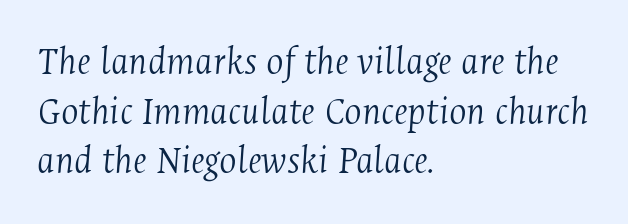
This rendering employs a face with finishing strokes, i.e., a serif. Slant detected: the letters are inclined. Plain, unruled lines of type. Letters have the restrained weight of plain body copy at most.
